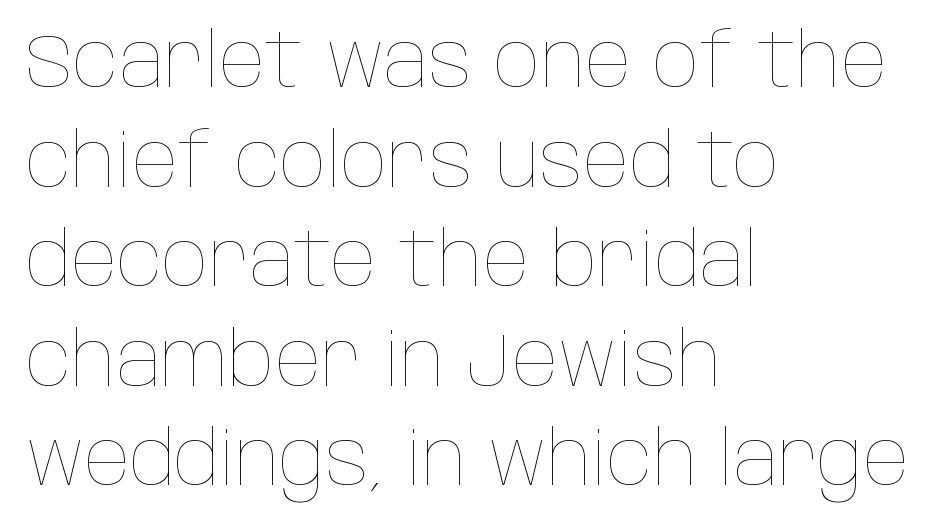
The image shows 76 px thin, condensed type, upright; set left-aligned, normal line spacing (1.31x), normal letter spacing, not underlined; low stroke contrast and a large x-height.
